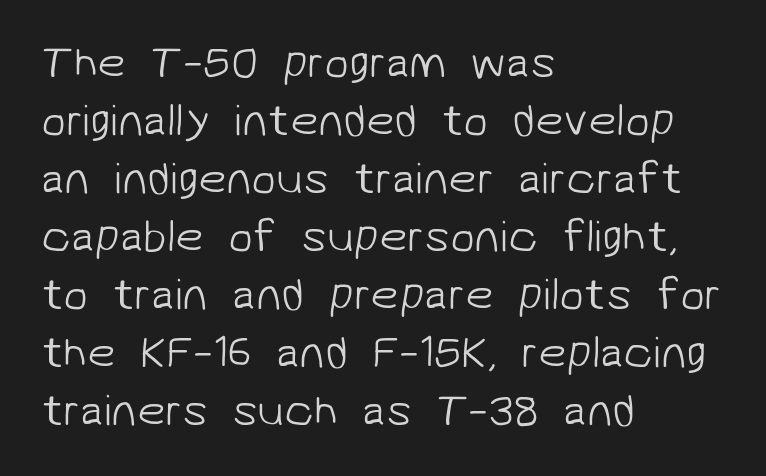
No feet cap the strokes, marking this as sans-serif type. Successive baselines arrive at the customary interval. Notice how the passage keeps a crisp vertical edge on the left only. Tracking value appears to be zero — textbook default spacing. Each letter keeps its own natural width here, so spacing adapts to shape.
